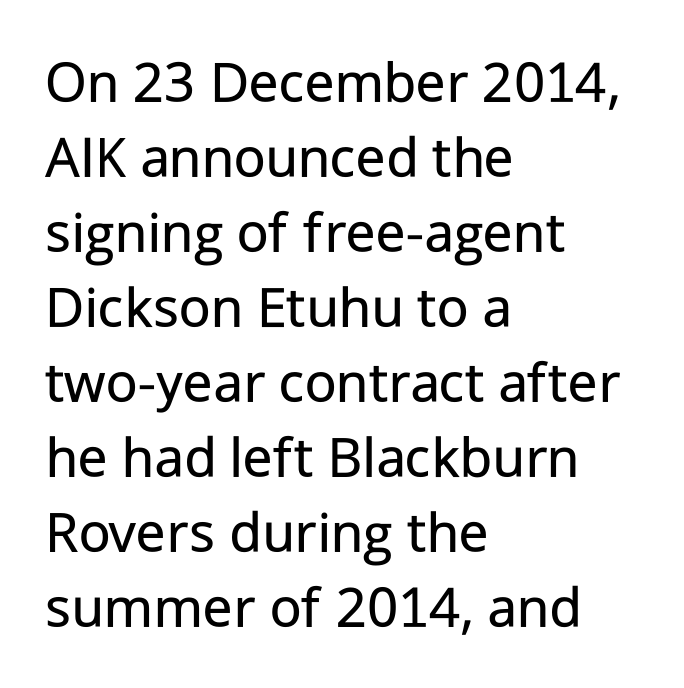
Q: Is the text bold? A: No.
Q: Is the text italic (slanted)? A: No, it is upright.
Q: Is the typeface a serif or a sans-serif typeface? A: Sans-serif.
Q: Is the text underlined? A: No.
Q: How is the paragraph aligned? A: Left-aligned.
Q: Is the spacing between letters normal or unusually wide? A: Normal.
Q: Width (condensed, normal, or wide)? A: Normal.
Q: Stroke contrast? A: Low.
Q: x-height? A: Medium.
Q: Monospaced? A: No.
